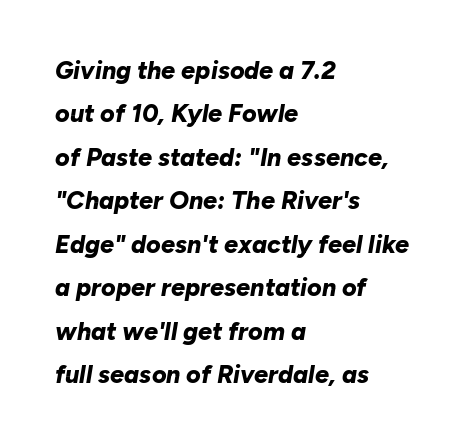
The image shows 25 px bold type, italic (leaning right); set left-aligned, line spacing 1.74x, normal letter spacing, not underlined.
